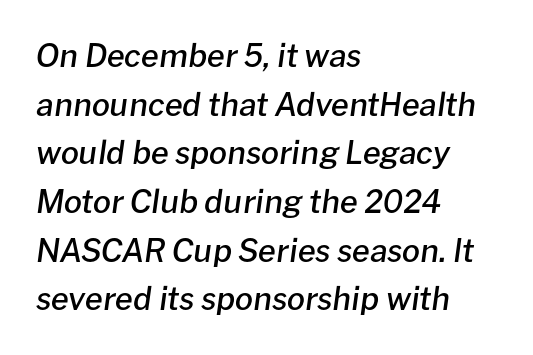
Q: Is the text bold? A: Semi-bold.
Q: Is the text italic (slanted)? A: Yes, it leans right by about 8 degrees.
Q: Is the text underlined? A: No.
Q: How is the paragraph aligned? A: Left-aligned.
Q: Is the spacing between letters normal or unusually wide? A: Normal.
Q: Is the spacing between lines tight, normal or loose? A: Normal.
Q: Width (condensed, normal, or wide)? A: Normal.
Q: Stroke contrast? A: Low.
Q: x-height? A: Medium.
Q: Monospaced? A: No.
